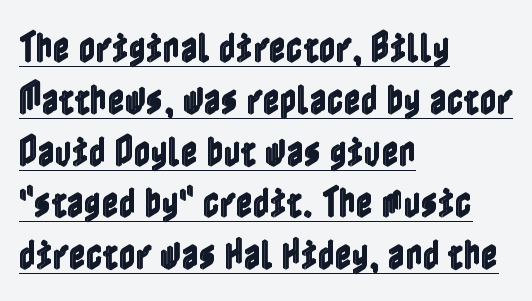
Q: Is the text italic (slanted)? A: No, it is upright.
Q: Is the text underlined? A: Yes.
Q: How is the paragraph aligned? A: Left-aligned.
Q: Is the spacing between letters normal or unusually wide? A: Normal.
Q: Is the spacing between lines tight, normal or loose? A: Normal.
Q: Width (condensed, normal, or wide)? A: Condensed.
Q: x-height? A: Medium.
